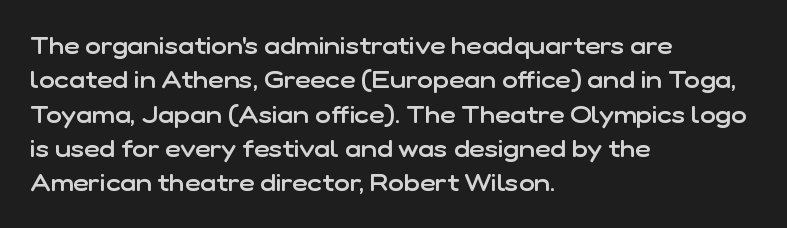
{"italic": "no", "bold": "semi", "underline": "no", "align": "left", "line_spacing": "normal", "line_spacing_ratio": 1.43, "letter_spacing": "normal", "letter_spacing_em": 0.0, "glyph_px": 24}
